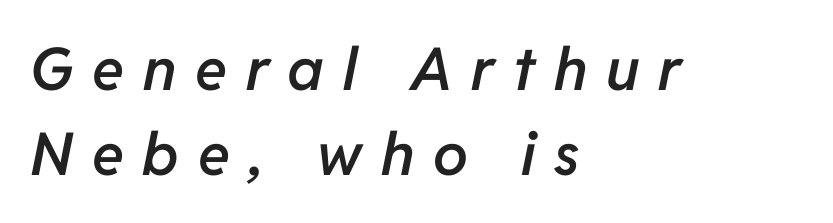
The image shows 59 px semibold type, italic (leaning right); set left-aligned, normal line spacing (1.44x), unusually wide letter spacing (+0.32 em), not underlined; low stroke contrast and a medium x-height.
